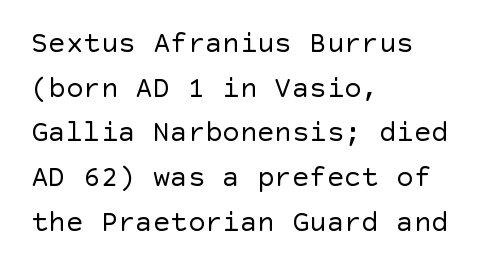
{"serif": "no", "italic": "no", "bold": "no", "weight": "regular", "width": "normal", "x_height": "large", "underline": "no", "align": "left", "line_spacing": "normal", "line_spacing_ratio": 1.54, "letter_spacing": "normal", "letter_spacing_em": 0.0, "glyph_px": 29}
